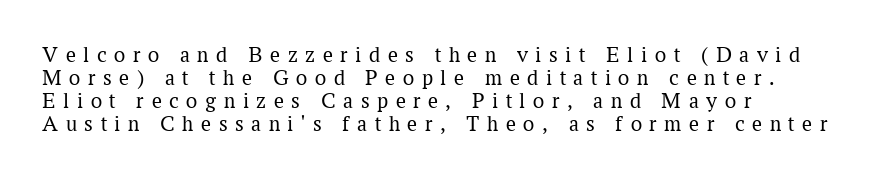
Style check: upright. The paragraph has a hard left edge and a soft right edge. The font is comparable to plain body text, perhaps lighter. These lines huddle together more closely than default settings would place them. Nobody drew a line under any word here.
